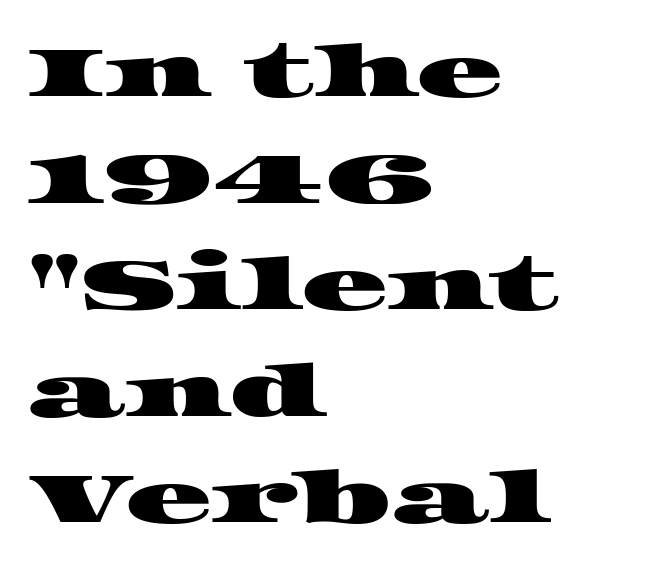
Observe the ordinary spacing: letters are neighbours, not strangers. Think of a printed novel: that variable character pitch is what you see here. The lines are quadded left. Font category for this specimen: serif. The zone under the glyphs is completely vacant. The block of text has a typical density, with ordinary space between rows.
